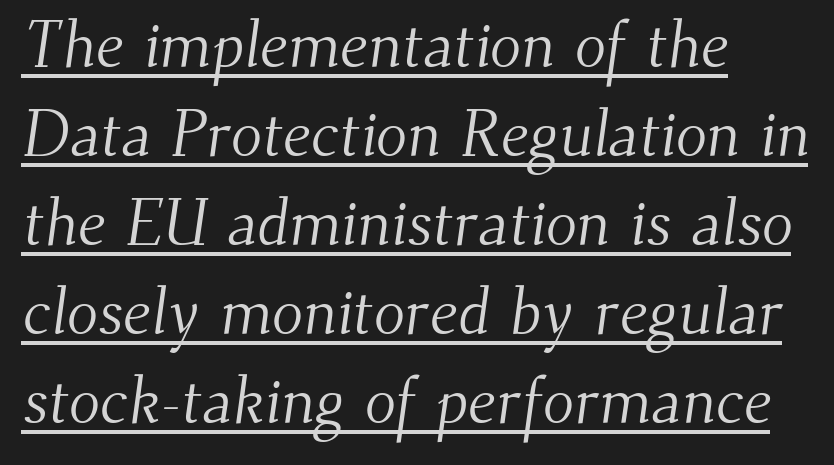
A quiet, ordinary-to-light weight characterises the typeface. Think of a printed novel: that variable character pitch is what you see here. Little horizontal feet cap the strokes, marking this as serif type. The string is rendered with underlining switched on.
